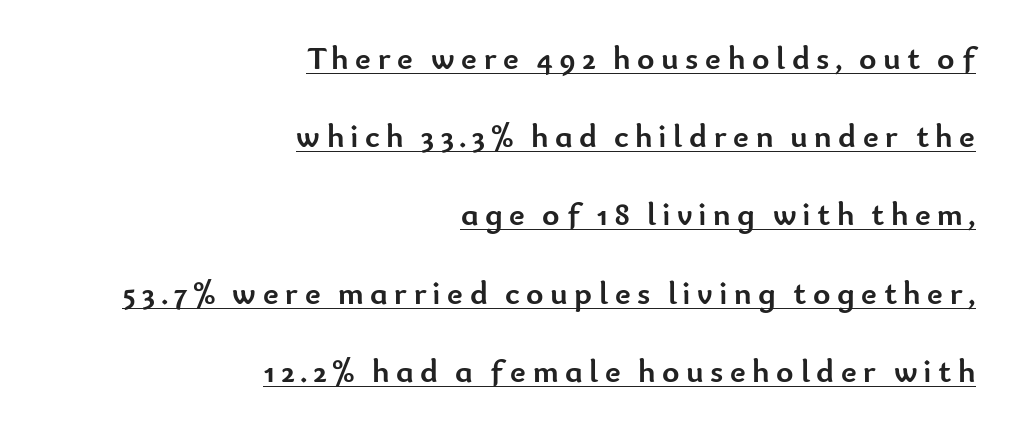
The image shows 33 px semibold sans-serif type, upright; set right-aligned, loose line spacing (2.37x), unusually wide letter spacing (+0.2 em), underlined; low stroke contrast and a small x-height.
